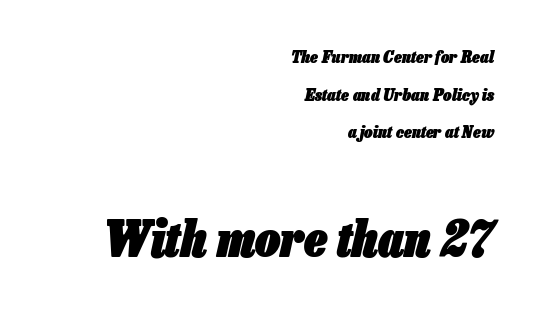
Q: Is the text bold? A: Yes.
Q: Is the text italic (slanted)? A: Yes, it leans right by about 13 degrees.
Q: Is the text underlined? A: No.
Q: How is the paragraph aligned? A: Right-aligned.
Q: Is the spacing between letters normal or unusually wide? A: Normal.
Q: Is the spacing between lines tight, normal or loose? A: Loose.
Q: Which block of text is set in a larger size, the first (top) or the second (bottom)? A: The second (bottom) one.
Q: Width (condensed, normal, or wide)? A: Condensed.
Q: Stroke contrast? A: Low.
Q: x-height? A: Medium.
Q: Monospaced? A: No.
